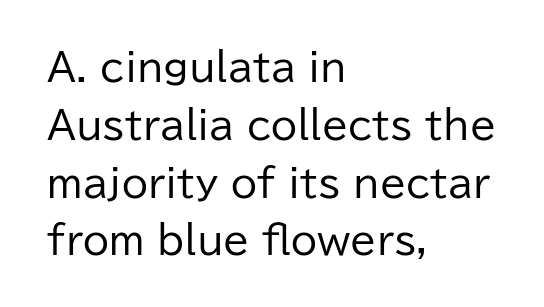
The passage shown is typed in a proportional face where columns would drift. Line starts are locked; line ends wander. The passage shown has conventional tracking throughout. Does the type have serifs? No, each stem ends abruptly. Is there much room between lines? A standard amount, neither cramped nor airy.
